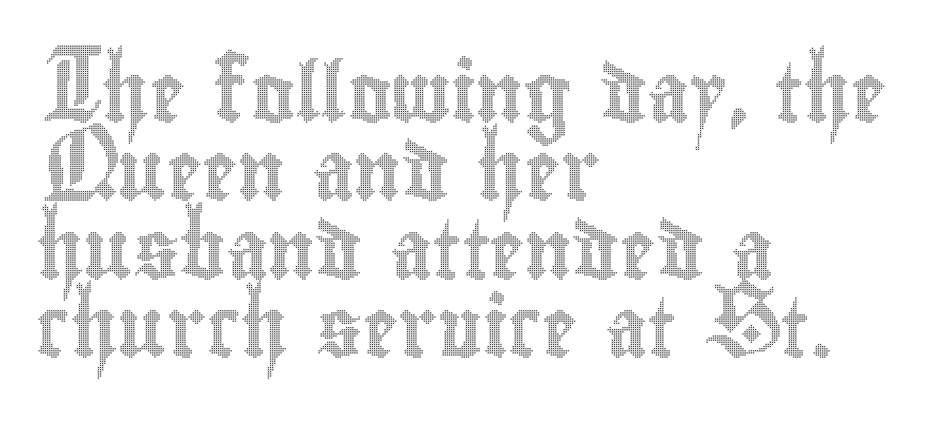
The passage shown is typed in a proportional face where columns would drift. Compared with typical body copy, the letter spacing here is the same. Reading down the block, your eye returns to a fixed left position each line. Every character sits straight up, as roman type does.
